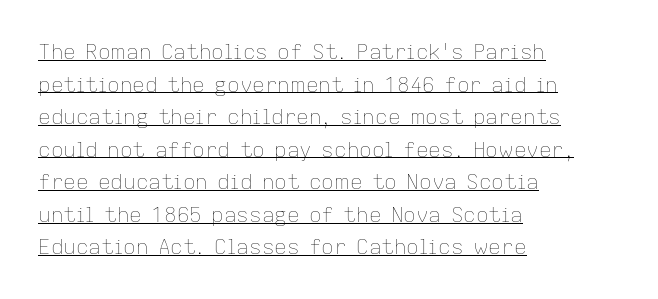
Weight: in the light-to-regular range. Italic: no, the glyphs are upright roman. Does the leading feel generous? No, just average. The line texture is even and compact thanks to regular tracking. The rendering uses the underline text-decoration. Line starts are locked; line ends wander.
